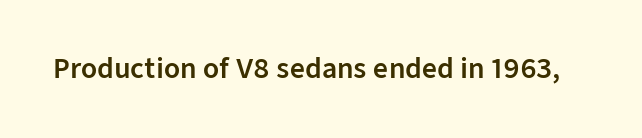
{"italic": "no", "underline": "no", "letter_spacing": "normal", "letter_spacing_em": 0.0, "glyph_px": 26}
